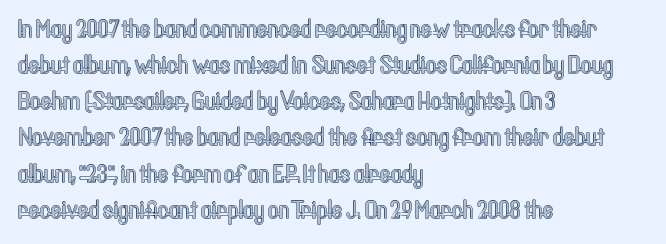
A typesetter would mark this as roman, not italic. Every row of glyphs begins at an identical x-position on the left. Descenders are the only things crossing below the line. Horizontal bands of white between lines are of average thickness.
